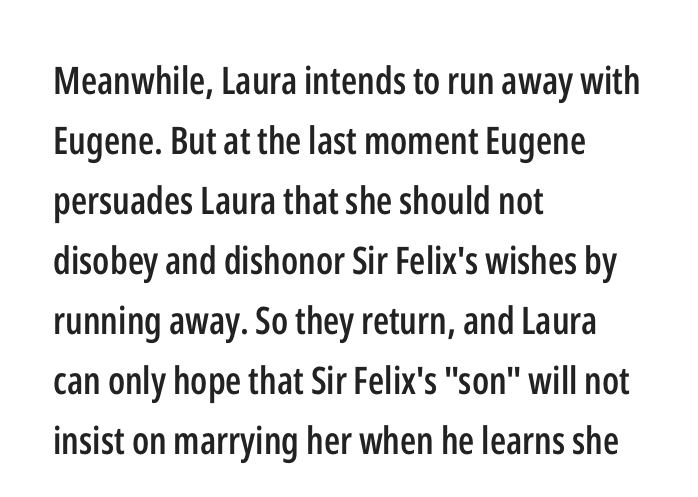
Q: Is the text bold? A: Semi-bold.
Q: Is the text italic (slanted)? A: No, it is upright.
Q: Is the typeface a serif or a sans-serif typeface? A: Sans-serif.
Q: Is the text underlined? A: No.
Q: How is the paragraph aligned? A: Left-aligned.
Q: Is the spacing between letters normal or unusually wide? A: Normal.
Q: Is the spacing between lines tight, normal or loose? A: Normal.
Q: Width (condensed, normal, or wide)? A: Condensed.
Q: Stroke contrast? A: Low.
Q: x-height? A: Medium.
Q: Monospaced? A: No.
